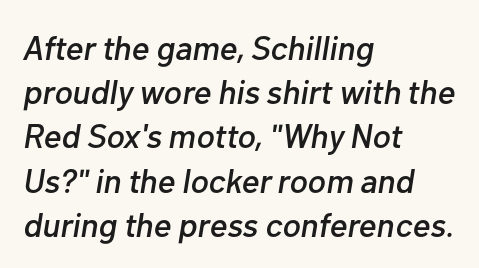
{"italic": "yes", "lean": "right", "slant_degrees": 10, "width": "normal", "stroke_contrast": "low", "x_height": "medium", "monospaced": "no", "underline": "no", "align": "left", "line_spacing": "normal", "line_spacing_ratio": 1.3, "letter_spacing": "normal", "letter_spacing_em": 0.0, "glyph_px": 34}
